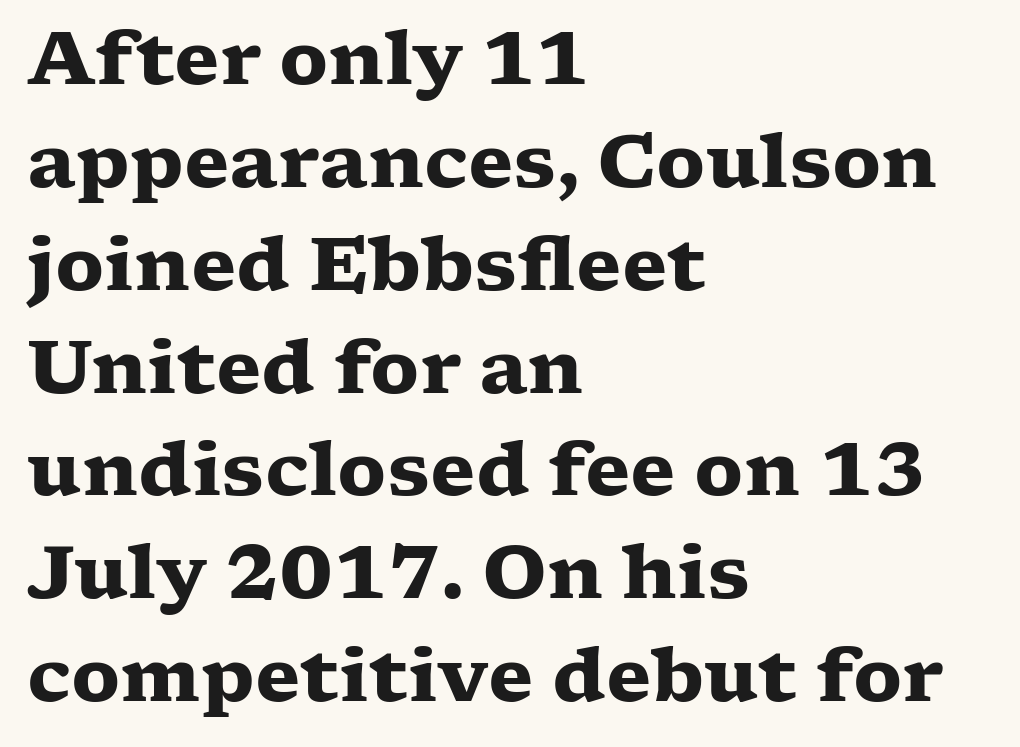
{"serif": "yes", "italic": "no", "bold": "yes", "weight": "heavy", "width": "wide", "stroke_contrast": "low", "x_height": "medium", "monospaced": "no", "underline": "no", "align": "left", "line_spacing": "normal", "line_spacing_ratio": 1.39, "letter_spacing": "normal", "letter_spacing_em": 0.0, "glyph_px": 74}
